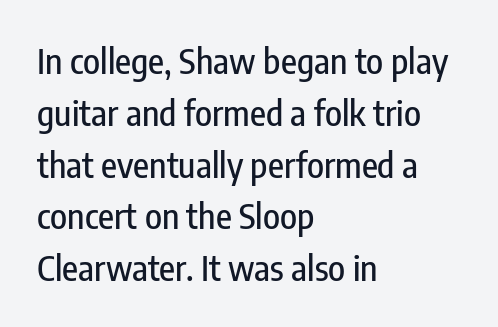
The image shows 35 px condensed sans-serif type, upright; set left-aligned, normal line spacing (1.48x), normal letter spacing, not underlined; low stroke contrast and a medium x-height.
